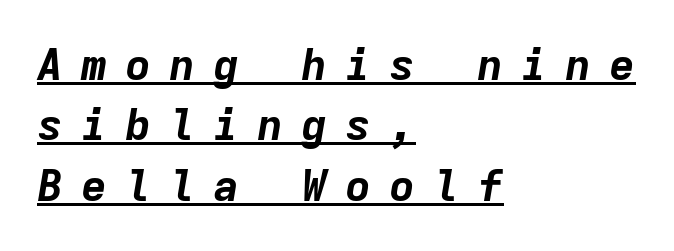
The rag falls on the right side of this text block. Each new line begins a customary step beneath the previous one. Is there an underline? Yes — a line sits under the letters. The passage shown is typed in a monospace face where columns stay perfectly aligned. The font is running at its bold setting. The glyphs look as if they've been sheared to an angle.
